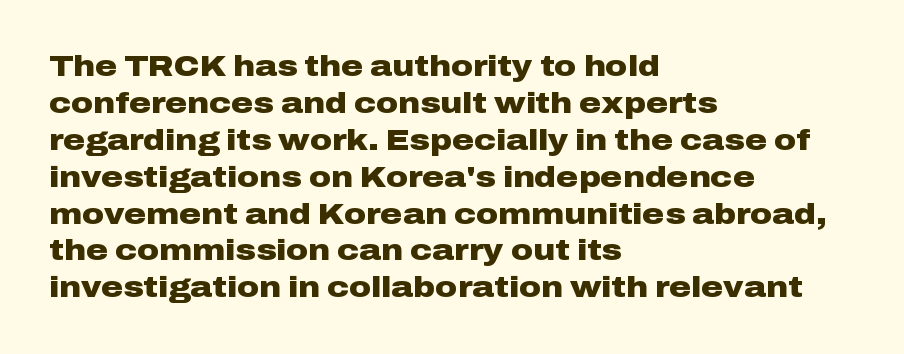
The glyphs are unaccompanied by any horizontal stroke below them. Pretty heavy lettering here — definitely bold. A typesetter would call this proportional, since set widths differ per character. The lettering stays uniformly vertical, giving the passage a roman look.
